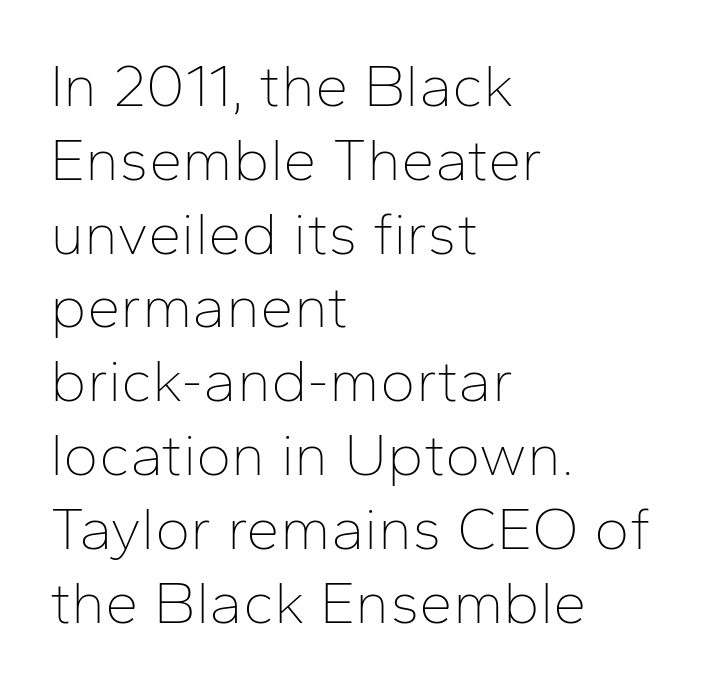
{"serif": "no", "italic": "no", "bold": "no", "weight": "thin", "width": "normal", "stroke_contrast": "low", "x_height": "medium", "monospaced": "no", "underline": "no", "align": "left", "line_spacing_ratio": 1.23, "letter_spacing": "normal", "letter_spacing_em": 0.0, "glyph_px": 60}
